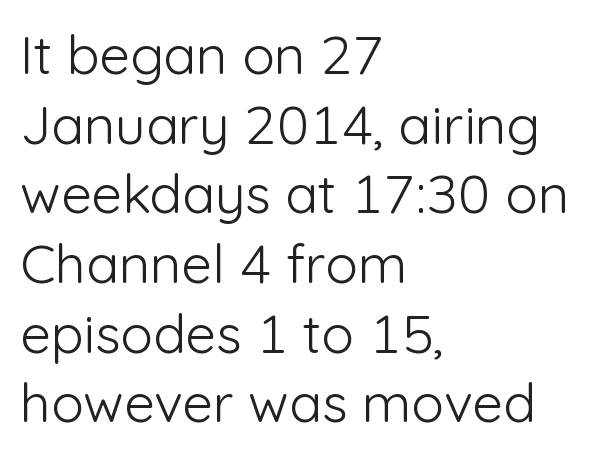
{"serif": "no", "italic": "no", "bold": "no", "weight": "light", "width": "normal", "stroke_contrast": "low", "x_height": "medium", "monospaced": "no", "underline": "no", "align": "left", "line_spacing": "normal", "line_spacing_ratio": 1.29, "letter_spacing": "normal", "letter_spacing_em": 0.0, "glyph_px": 54}
